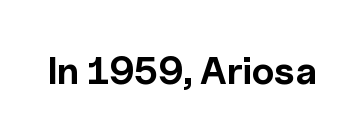
{"serif": "no", "italic": "no", "bold": "yes", "weight": "bold", "width": "normal", "x_height": "medium", "monospaced": "no", "underline": "no", "letter_spacing": "normal", "letter_spacing_em": 0.0, "glyph_px": 38}
